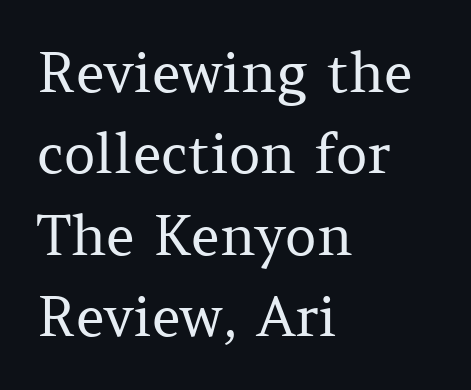
This is roman type, the default non-slanted kind. Look at the bottom of the vertical strokes: they flare into serifs here. This sample has the flowing, uneven cadence of proportional lettering. The horizontal fit of the characters is conventional and even. Stems and bowls with no extra thickness — not bold. The passage shown is not underscored anywhere.
